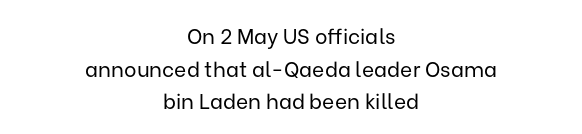
Q: Is the text bold? A: No.
Q: Is the text italic (slanted)? A: No, it is upright.
Q: Is the text underlined? A: No.
Q: How is the paragraph aligned? A: Centered.
Q: Is the spacing between letters normal or unusually wide? A: Normal.
Q: Is the spacing between lines tight, normal or loose? A: Normal.
